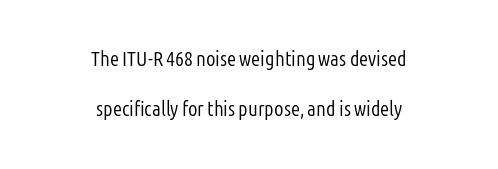
The image shows 21 px text type, upright; set centered, loose line spacing (2.4x), normal letter spacing, not underlined.
